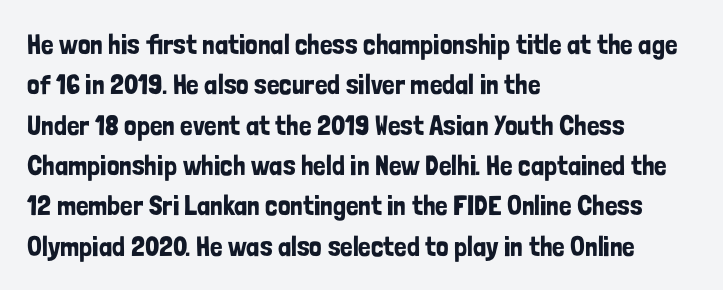
The image shows 28 px condensed sans-serif type, upright; set left-aligned, normal line spacing (1.44x), normal letter spacing, not underlined; low stroke contrast and a medium x-height.
